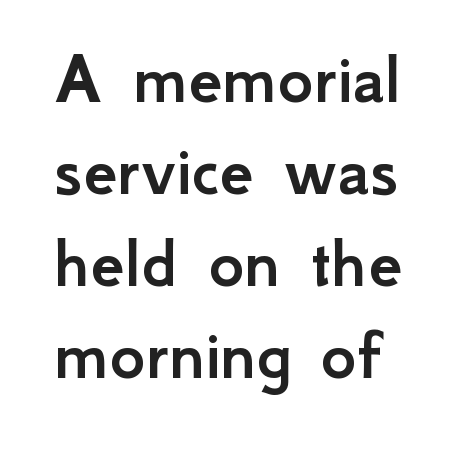
{"serif": "no", "italic": "no", "width": "normal", "stroke_contrast": "low", "x_height": "small", "monospaced": "no", "underline": "no", "line_spacing_ratio": 1.21, "letter_spacing": "normal", "letter_spacing_em": 0.0, "glyph_px": 76}
